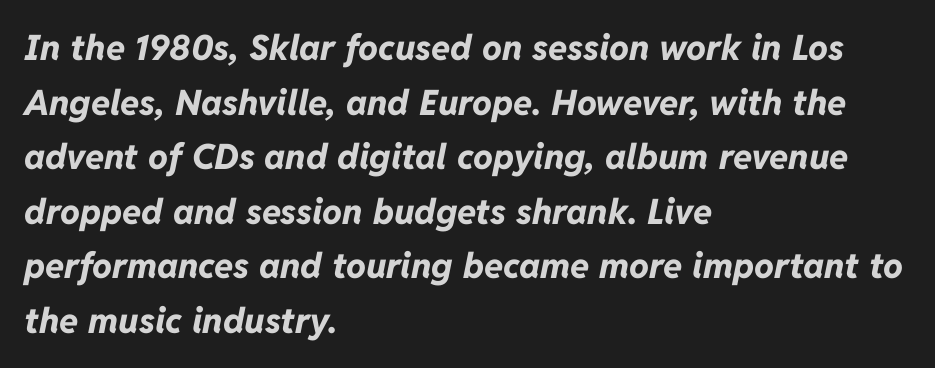
Q: Is the text bold? A: Yes.
Q: Is the text italic (slanted)? A: Yes, it leans right by about 11 degrees.
Q: Is the text underlined? A: No.
Q: How is the paragraph aligned? A: Left-aligned.
Q: Is the spacing between letters normal or unusually wide? A: Normal.
Q: Is the spacing between lines tight, normal or loose? A: Normal.
Q: Width (condensed, normal, or wide)? A: Normal.
Q: Stroke contrast? A: Low.
Q: x-height? A: Medium.
Q: Monospaced? A: No.
